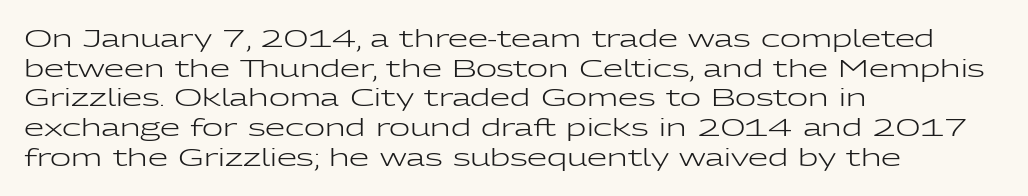
{"italic": "no", "bold": "no", "underline": "no", "align": "left", "line_spacing": "normal", "line_spacing_ratio": 1.29, "letter_spacing": "normal", "letter_spacing_em": 0.0, "glyph_px": 23}
